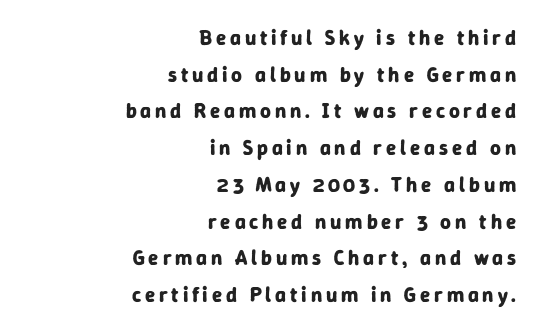
The image shows 21 px bold type, upright; set right-aligned, line spacing 1.75x, not underlined.
